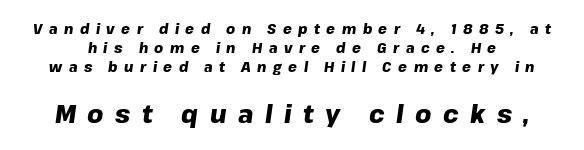
The zone under the glyphs is completely vacant. Is there much room between lines? A standard amount, neither cramped nor airy. Short note: letters widely spaced. Summary of weight: heavy, a full bold. Bigger letters appear in the bottom chunk; the top chunk is reduced.
